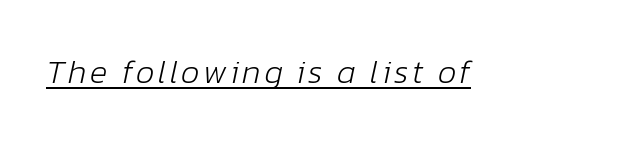
{"italic": "yes", "lean": "right", "slant_degrees": 12, "bold": "no", "weight": "light", "width": "normal", "stroke_contrast": "low", "x_height": "medium", "monospaced": "no", "underline": "yes", "glyph_px": 33}
